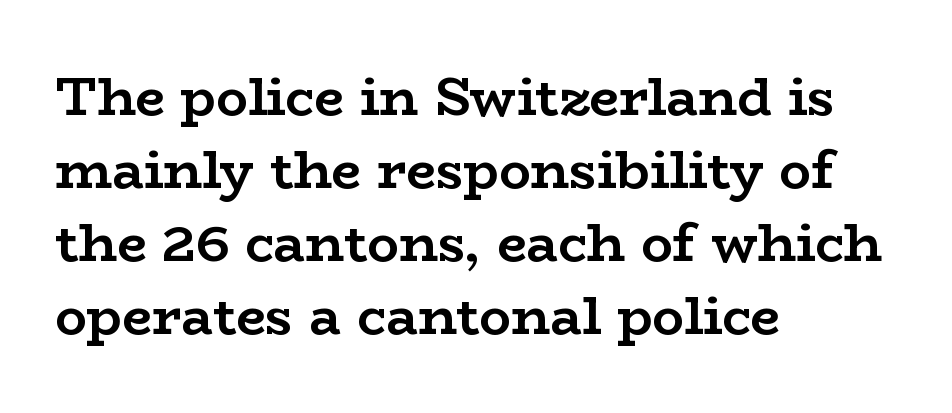
Weight check: bold — yes, fully. Horizontally, the lines are justified to the leading edge only. In terms of posture, this sample is upright. Reading down the column, the eye jumps a familiar distance to each next line.
